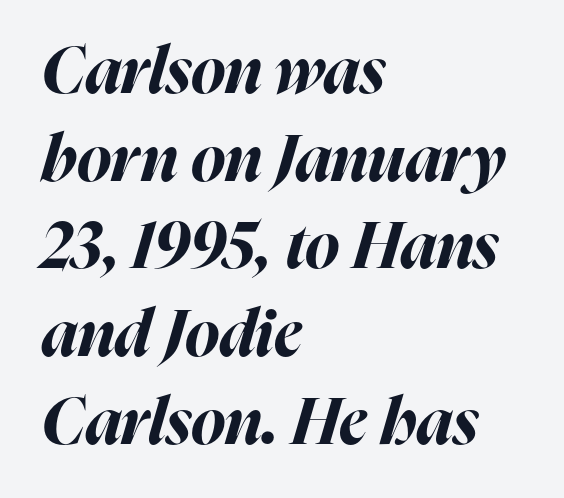
{"italic": "yes", "lean": "right", "slant_degrees": 16, "bold": "yes", "weight": "bold", "width": "normal", "stroke_contrast": "high", "x_height": "medium", "monospaced": "no", "underline": "no", "align": "left", "line_spacing": "normal", "line_spacing_ratio": 1.35, "letter_spacing": "normal", "letter_spacing_em": 0.0, "glyph_px": 65}
